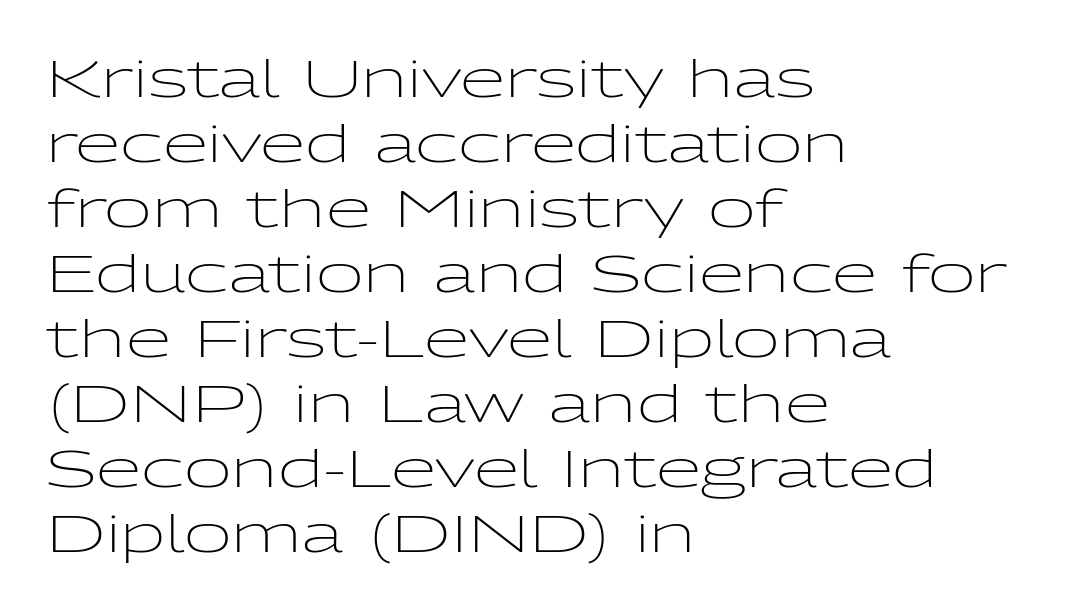
{"serif": "no", "italic": "no", "bold": "no", "weight": "light", "width": "wide", "stroke_contrast": "low", "x_height": "medium", "monospaced": "no", "underline": "no", "align": "left", "line_spacing": "normal", "line_spacing_ratio": 1.25, "letter_spacing": "normal", "letter_spacing_em": 0.0, "glyph_px": 52}
